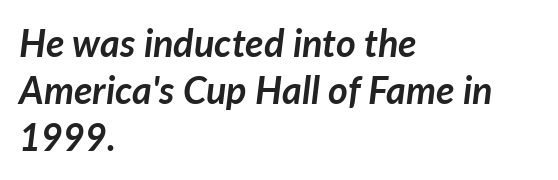
It's the slanting kind of type. A bare baseline throughout the passage. Think of a printed novel: that variable character pitch is what you see here. Each word holds together tightly as a unit, with standard inter-letter gaps. Does the copy run flush right? No — it runs flush left.
